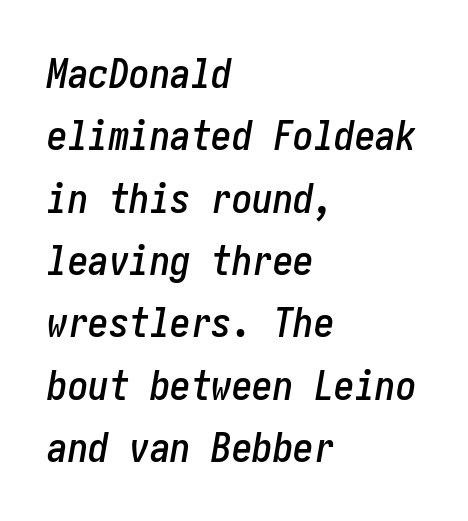
Posture: slanted. Anything drawn beneath the words? Only blank space. Each new line begins a customary step beneath the previous one. Nothing unusual about the tracking: characters are spaced as the font intends.
